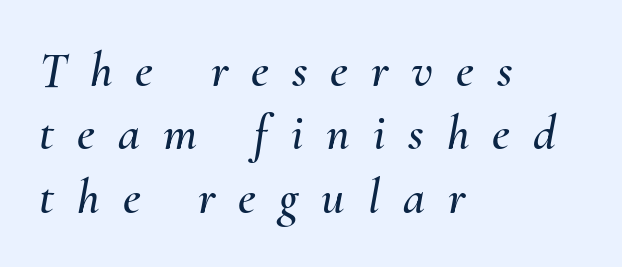
{"italic": "yes", "lean": "right", "slant_degrees": 10, "width": "normal", "stroke_contrast": "medium", "x_height": "small", "monospaced": "no", "underline": "no", "align": "left", "line_spacing": "normal", "line_spacing_ratio": 1.27, "letter_spacing": "wide", "letter_spacing_em": 0.46, "glyph_px": 50}
